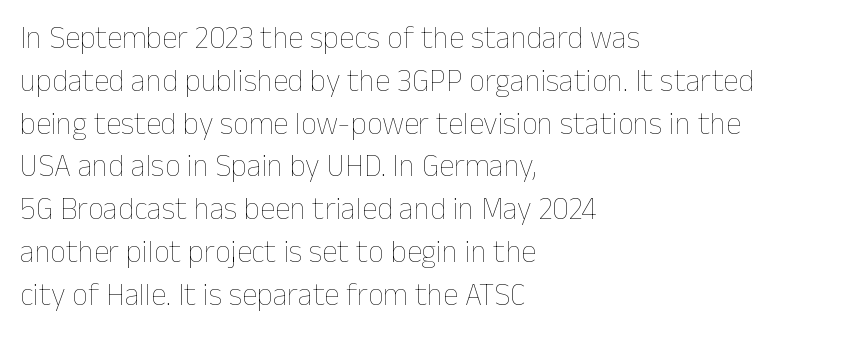
Q: Is the text bold? A: No.
Q: Is the text italic (slanted)? A: No, it is upright.
Q: Is the text underlined? A: No.
Q: How is the paragraph aligned? A: Left-aligned.
Q: Is the spacing between letters normal or unusually wide? A: Normal.
Q: Is the spacing between lines tight, normal or loose? A: Normal.
Q: Width (condensed, normal, or wide)? A: Normal.
Q: Stroke contrast? A: Low.
Q: x-height? A: Medium.
Q: Monospaced? A: No.
